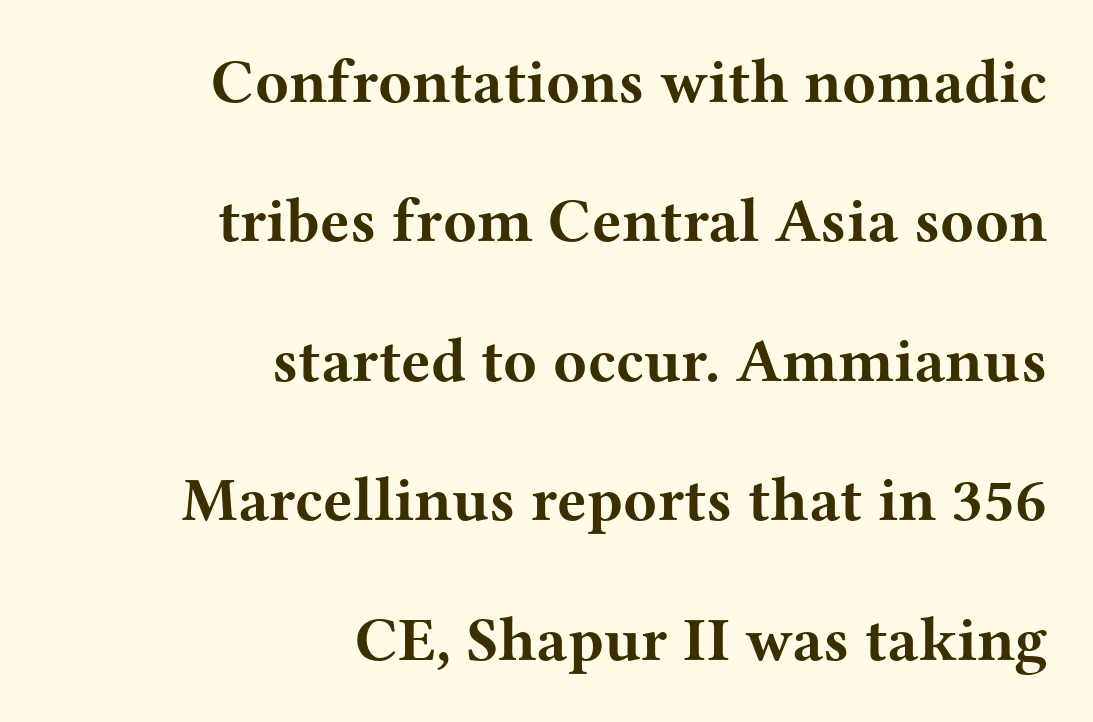
{"serif": "yes", "italic": "no", "bold": "yes", "weight": "bold", "width": "wide", "stroke_contrast": "medium", "x_height": "medium", "monospaced": "no", "underline": "no", "align": "right", "line_spacing": "loose", "line_spacing_ratio": 2.25, "letter_spacing": "normal", "letter_spacing_em": 0.0, "glyph_px": 62}
